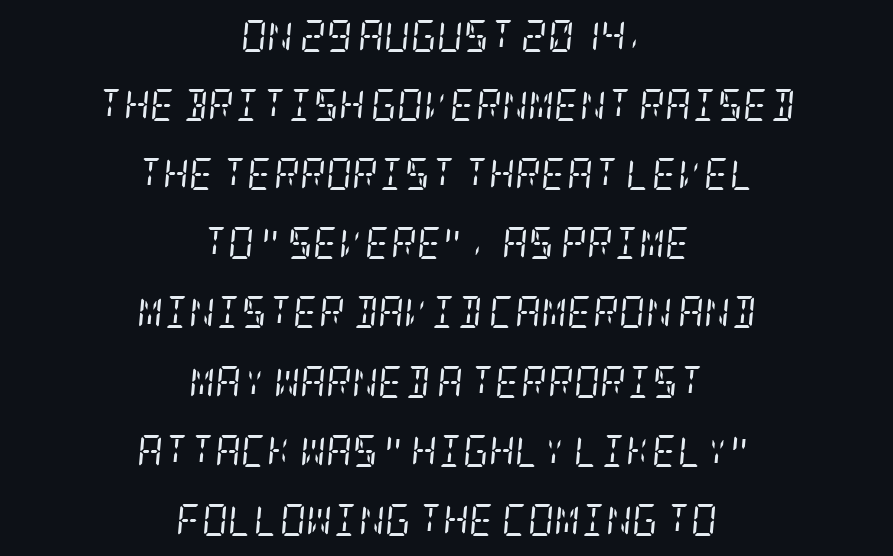
{"serif": "yes", "italic": "yes", "lean": "right", "slant_degrees": 5, "bold": "no", "weight": "regular", "width": "condensed", "stroke_contrast": "low", "x_height": "large", "underline": "no", "align": "center", "line_spacing": "loose", "line_spacing_ratio": 2.16, "letter_spacing": "normal", "letter_spacing_em": 0.0, "glyph_px": 32}
